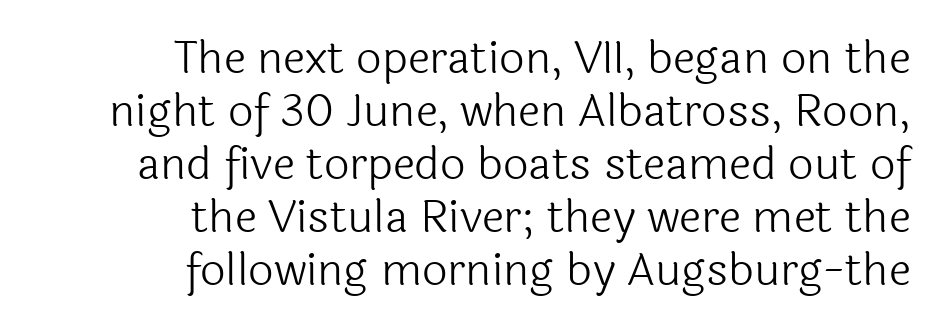
The image shows 45 px light sans-serif type, upright; set right-aligned, line spacing 1.18x, normal letter spacing, not underlined; a medium x-height.
